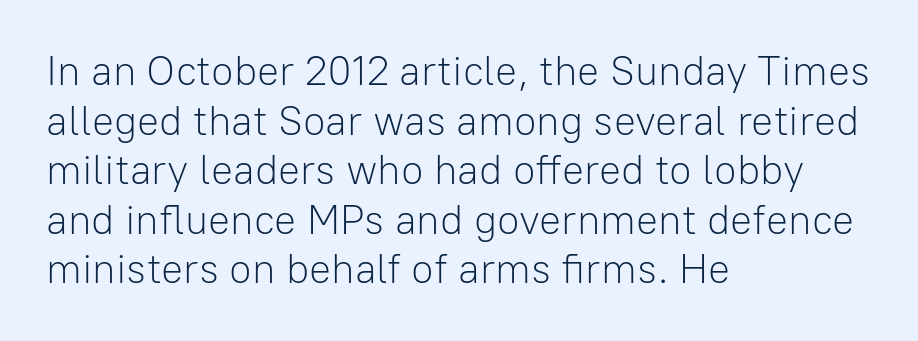
{"serif": "no", "italic": "no", "bold": "no", "weight": "light", "width": "normal", "stroke_contrast": "low", "x_height": "medium", "monospaced": "no", "underline": "no", "align": "left", "line_spacing_ratio": 1.21, "letter_spacing": "normal", "letter_spacing_em": 0.0, "glyph_px": 41}
